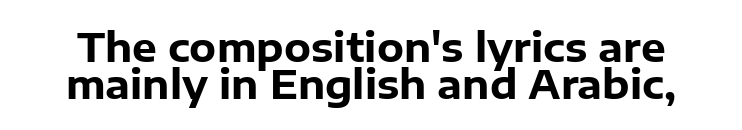
{"serif": "no", "italic": "no", "bold": "yes", "weight": "heavy", "width": "normal", "stroke_contrast": "low", "x_height": "medium", "monospaced": "no", "underline": "no", "line_spacing": "tight", "line_spacing_ratio": 0.96, "letter_spacing": "normal", "letter_spacing_em": 0.0, "glyph_px": 39}
